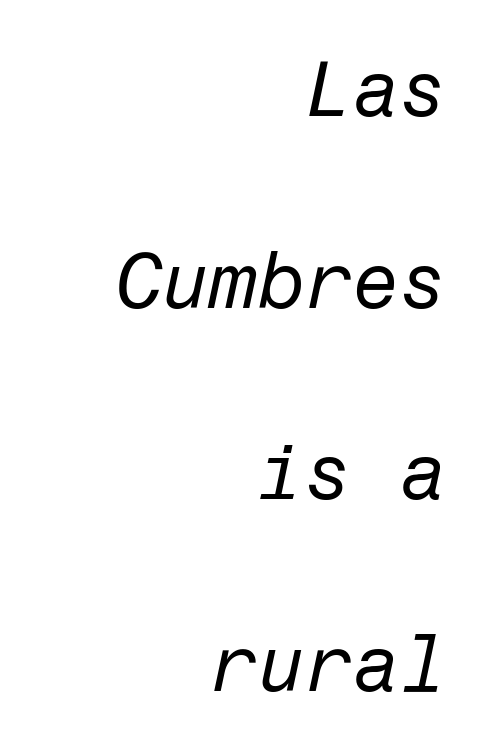
{"italic": "yes", "lean": "right", "slant_degrees": 12, "bold": "no", "weight": "regular", "width": "normal", "stroke_contrast": "low", "x_height": "medium", "underline": "no", "align": "right", "line_spacing": "loose", "line_spacing_ratio": 2.49, "letter_spacing": "normal", "letter_spacing_em": 0.0, "glyph_px": 77}
